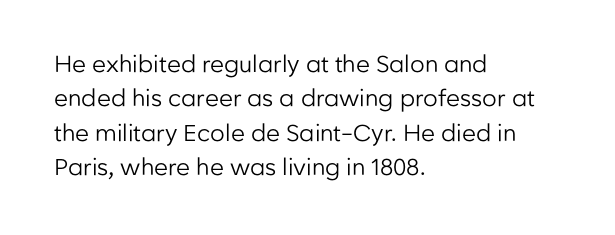
{"italic": "no", "bold": "no", "underline": "no", "align": "left", "line_spacing": "normal", "line_spacing_ratio": 1.49, "letter_spacing": "normal", "letter_spacing_em": 0.0, "glyph_px": 23}
